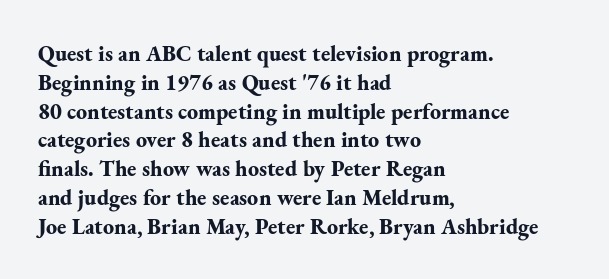
The rows are spaced the way most documents space them. Its strokes are broad and dark, the hallmark of bold type. Posture: upright roman. A bare baseline throughout the passage.
